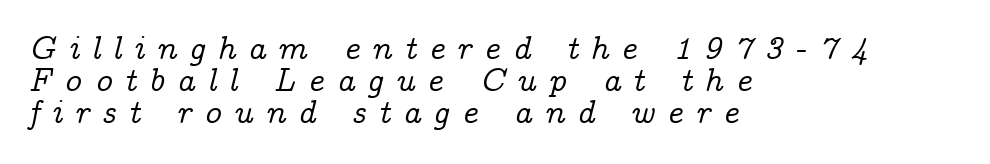
The image shows 33 px serif type, italic (leaning right); set left-aligned, tight line spacing (0.97x), unusually wide letter spacing (+0.37 em), not underlined; low stroke contrast and a medium x-height.
